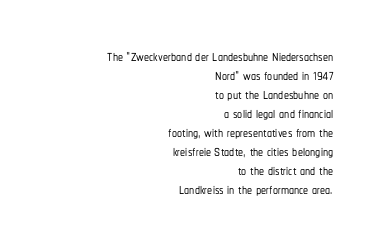
The image shows 20 px text type, upright; set right-aligned, tight line spacing (0.95x), normal letter spacing, not underlined.
